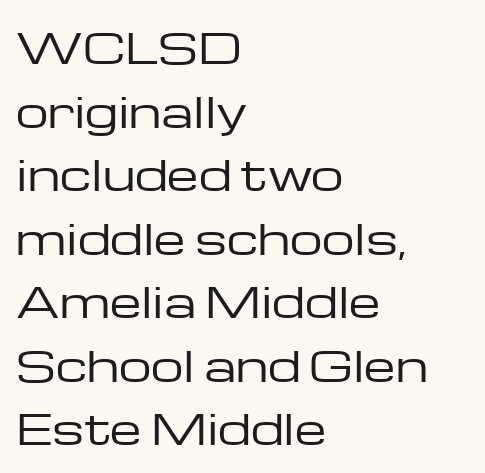
The letters carry no serifs — their stems end cleanly without finishing strokes. The type sits square on the baseline with zero lean. Does extra space separate the letters? No, they use regular spacing. The face used here is proportionally spaced, like ordinary book or web type. Summary of vertical rhythm: regular, with standard interline spacing. The lines in this sample share a left origin and differ only in where they stop.
